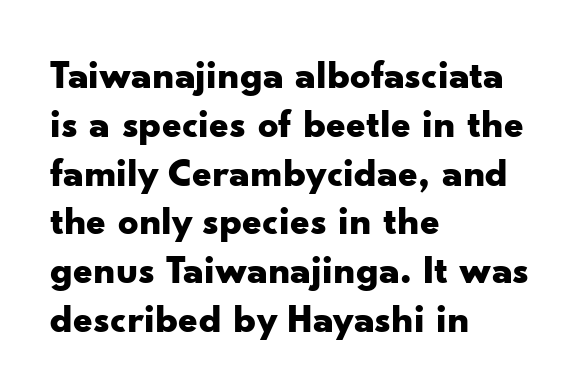
Q: Is the text bold? A: Yes.
Q: Is the text italic (slanted)? A: No, it is upright.
Q: Is the typeface a serif or a sans-serif typeface? A: Sans-serif.
Q: Is the text underlined? A: No.
Q: How is the paragraph aligned? A: Left-aligned.
Q: Is the spacing between letters normal or unusually wide? A: Normal.
Q: Width (condensed, normal, or wide)? A: Wide.
Q: Stroke contrast? A: Low.
Q: x-height? A: Small.
Q: Monospaced? A: No.
